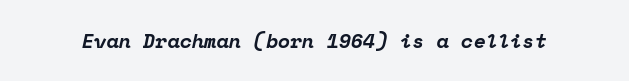
Underline: absent. Strokes here are thick enough to call this a true bold. The face used here is rendered with its standard letterfit. The axis of the letterforms is tilted away from vertical.
